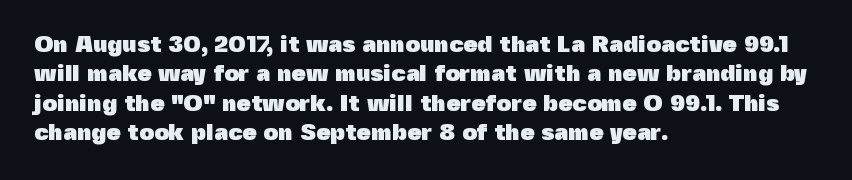
The image shows 23 px bold type, upright; set left-aligned, normal line spacing (1.28x), normal letter spacing, not underlined.
